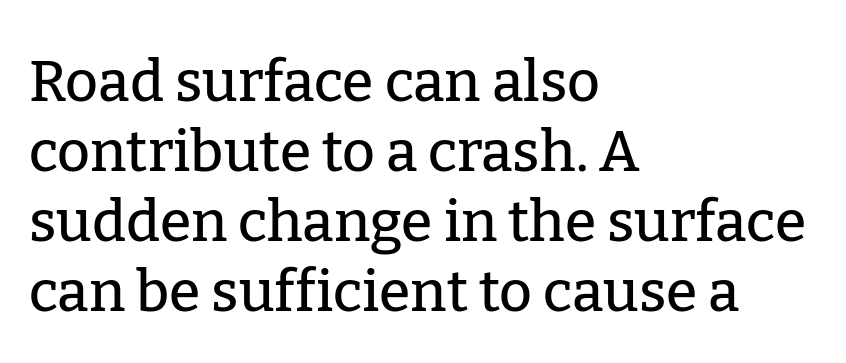
The image shows 57 px serif type, upright; set left-aligned, line spacing 1.23x, normal letter spacing, not underlined; low stroke contrast and a medium x-height.
